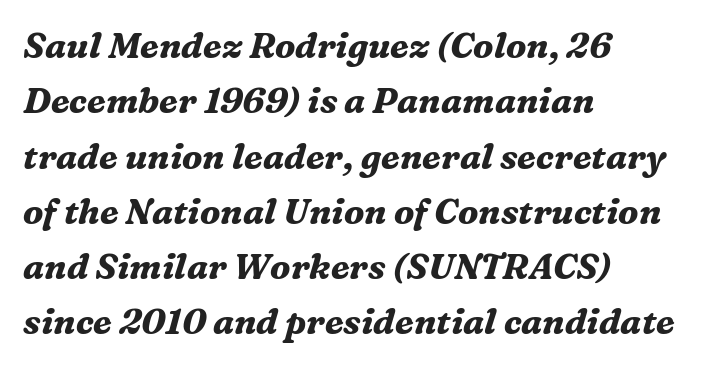
{"serif": "yes", "italic": "yes", "lean": "right", "slant_degrees": 16, "bold": "yes", "weight": "bold", "width": "normal", "stroke_contrast": "medium", "x_height": "medium", "monospaced": "no", "underline": "no", "align": "left", "line_spacing": "normal", "line_spacing_ratio": 1.58, "letter_spacing": "normal", "letter_spacing_em": 0.0, "glyph_px": 35}
